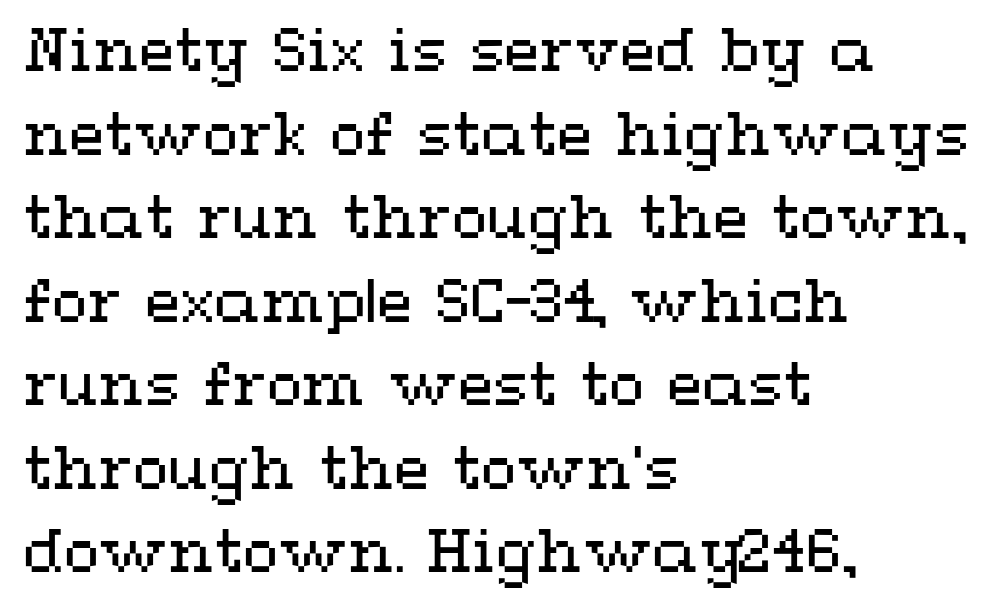
The image shows 58 px regular-weight, wide type, upright; set left-aligned, normal line spacing (1.44x), normal letter spacing, not underlined; medium stroke contrast and a medium x-height.
